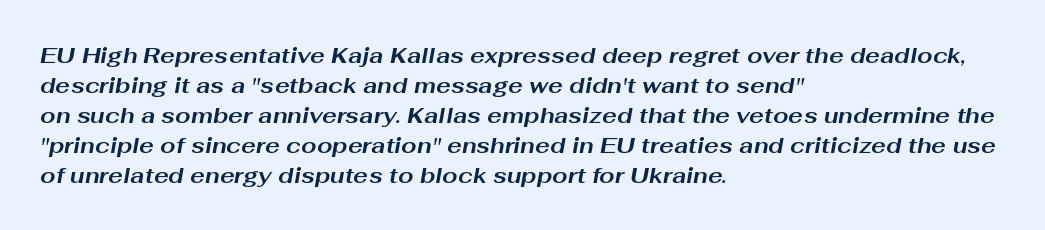
Q: Is the text bold? A: Yes.
Q: Is the text italic (slanted)? A: Yes, it leans right by about 10 degrees.
Q: Is the text underlined? A: No.
Q: How is the paragraph aligned? A: Left-aligned.
Q: Is the spacing between letters normal or unusually wide? A: Normal.
Q: Is the spacing between lines tight, normal or loose? A: Normal.
